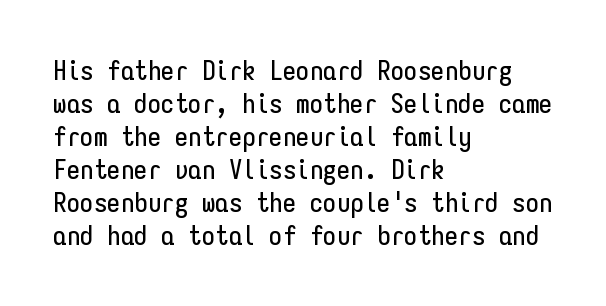
The image shows 27 px text type, upright; set left-aligned, line spacing 1.22x, normal letter spacing, not underlined.
